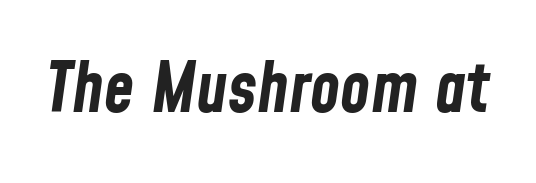
Caption: standard tracking, unaltered. These lines were composed using italics. Rule under the text: the space is simply empty. The rendering uses natural spacing where letterforms have individual widths.
